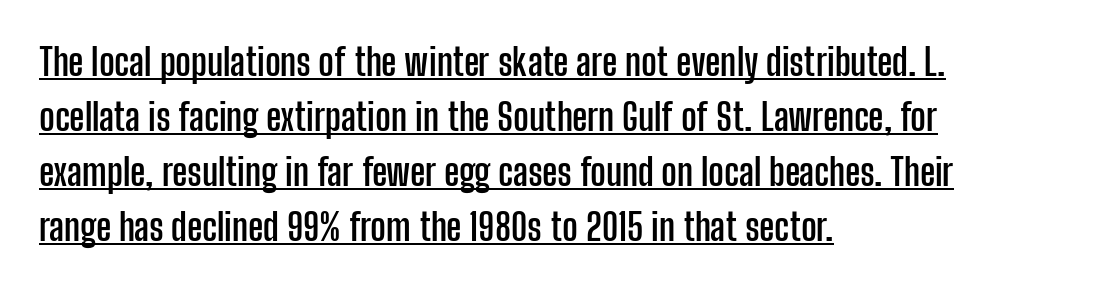
A normal amount of white space separates one row of letters from the next. Characters remain perfectly vertical along every line. A continuous stroke trails under the words, as in a hyperlink. Look at the bottom of the vertical strokes: they stop flat, with no serifs. Each letter keeps its own natural width here, so spacing adapts to shape.
